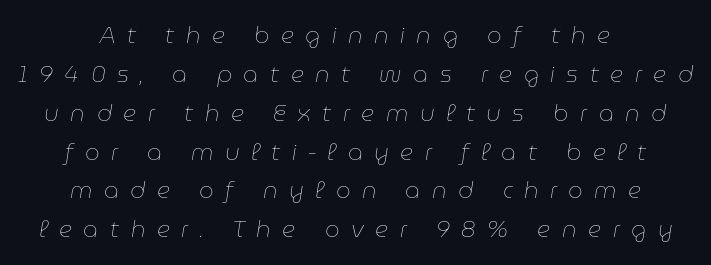
Baseline-to-baseline distance is the conventional proportion of letter height. The font's italic variant was chosen for this text. The specimen omits any rule beneath the text block's lines. The rendering inserts visible extra space after every character. Nothing heavy about these letters — not bold at all. Short and long lines alike share a common midpoint.
